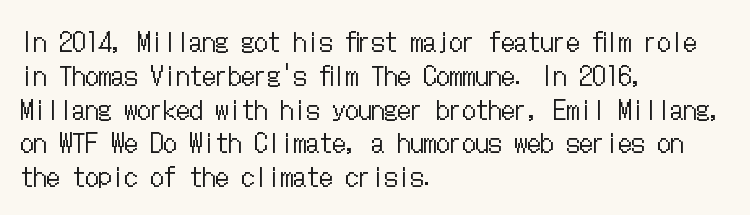
Q: Is the text bold? A: No.
Q: Is the text italic (slanted)? A: No, it is upright.
Q: Is the text underlined? A: No.
Q: How is the paragraph aligned? A: Left-aligned.
Q: Is the spacing between letters normal or unusually wide? A: Normal.
Q: Is the spacing between lines tight, normal or loose? A: Normal.
